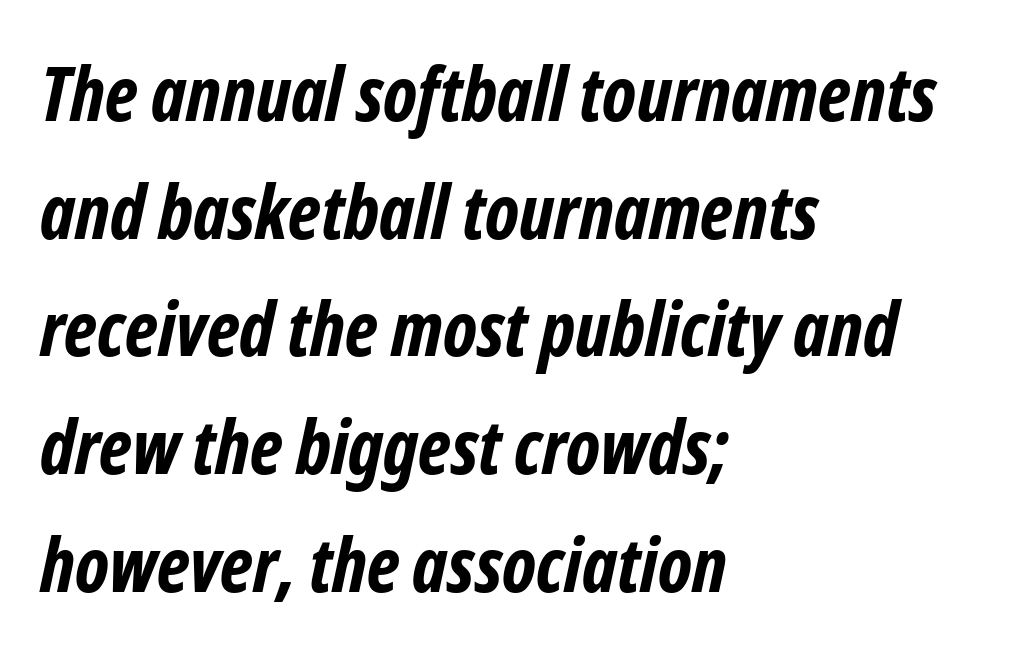
Proportional: the letters do not fall into vertical columns. Honestly, the letter spacing is just normal — you wouldn't notice it. Weight check: bold — yes, fully. These lines sit exactly where default settings would place them. Visually the block forms a straight wall on the left and a jagged coastline on the right. This sample uses a sans-serif face.
